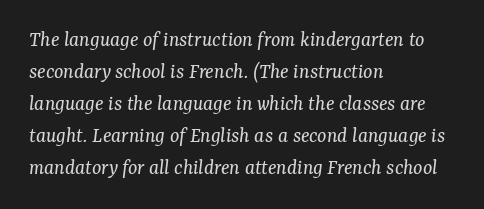
The rag falls on the right side of this text block. The font's italic variant was chosen for this text. Letter spacing: default. Each new line begins a customary step beneath the previous one. The passage shown is not bold in any degree. Lines of text with bare space underneath.
